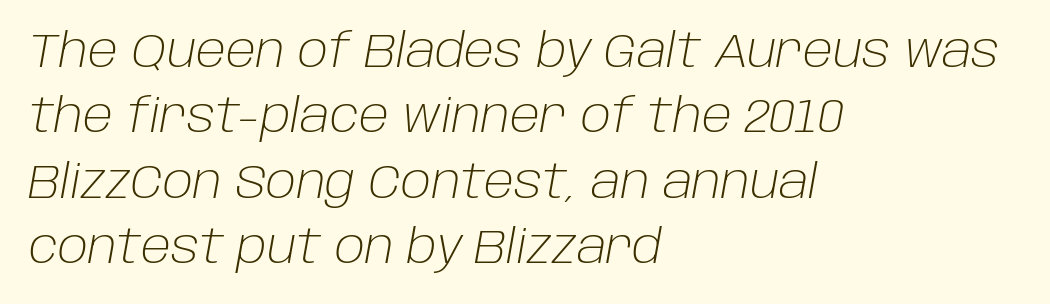
The image shows 47 px light type, italic (leaning right); set left-aligned, normal line spacing (1.39x), normal letter spacing, not underlined; low stroke contrast and a large x-height.
